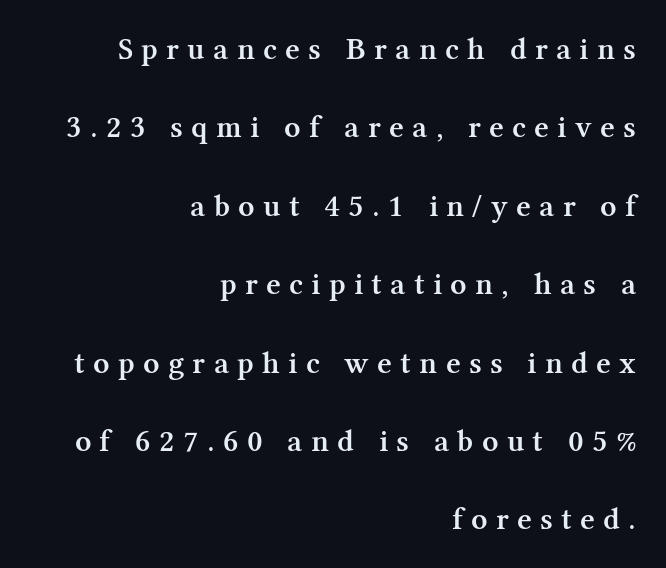
{"serif": "yes", "italic": "no", "bold": "semi", "weight": "semibold", "width": "normal", "stroke_contrast": "medium", "x_height": "medium", "monospaced": "no", "underline": "no", "align": "right", "line_spacing": "loose", "line_spacing_ratio": 2.45, "letter_spacing": "wide", "letter_spacing_em": 0.26, "glyph_px": 32}
